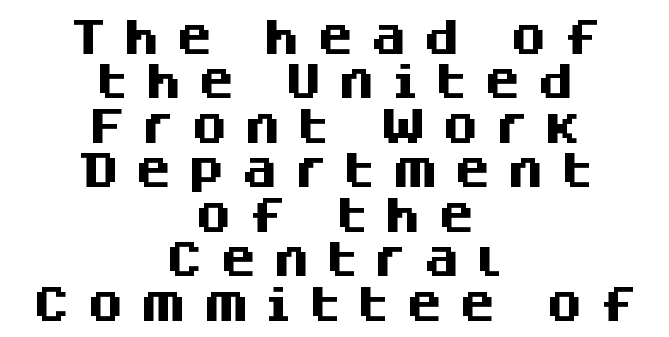
Q: Is the text bold? A: Yes.
Q: Is the text italic (slanted)? A: No, it is upright.
Q: Is the typeface a serif or a sans-serif typeface? A: Sans-serif.
Q: Is the text underlined? A: No.
Q: How is the paragraph aligned? A: Centered.
Q: Is the spacing between letters normal or unusually wide? A: Unusually wide.
Q: Width (condensed, normal, or wide)? A: Normal.
Q: Stroke contrast? A: Medium.
Q: x-height? A: Large.
Q: Monospaced? A: No.
